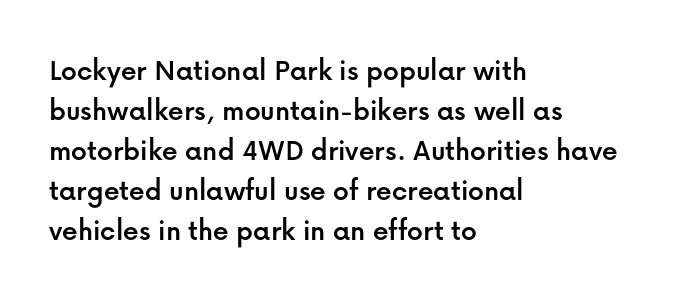
Q: Is the text italic (slanted)? A: No, it is upright.
Q: Is the typeface a serif or a sans-serif typeface? A: Sans-serif.
Q: Is the text underlined? A: No.
Q: How is the paragraph aligned? A: Left-aligned.
Q: Is the spacing between letters normal or unusually wide? A: Normal.
Q: Is the spacing between lines tight, normal or loose? A: Normal.
Q: Width (condensed, normal, or wide)? A: Normal.
Q: Stroke contrast? A: Low.
Q: x-height? A: Medium.
Q: Monospaced? A: No.
